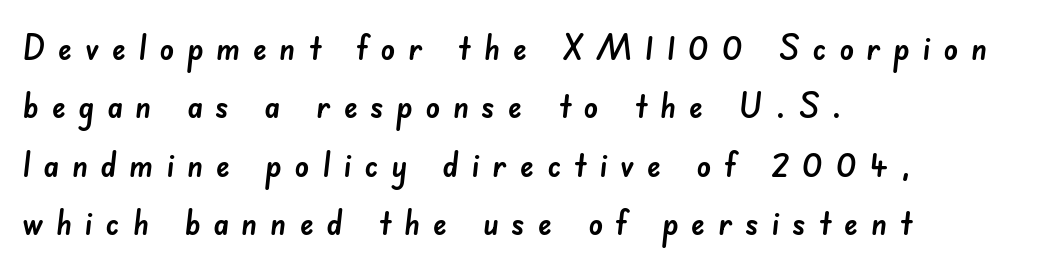
{"serif": "no", "width": "normal", "stroke_contrast": "low", "x_height": "small", "monospaced": "no", "underline": "no", "align": "left", "line_spacing": "normal", "line_spacing_ratio": 1.62, "letter_spacing": "wide", "letter_spacing_em": 0.35, "glyph_px": 36}
